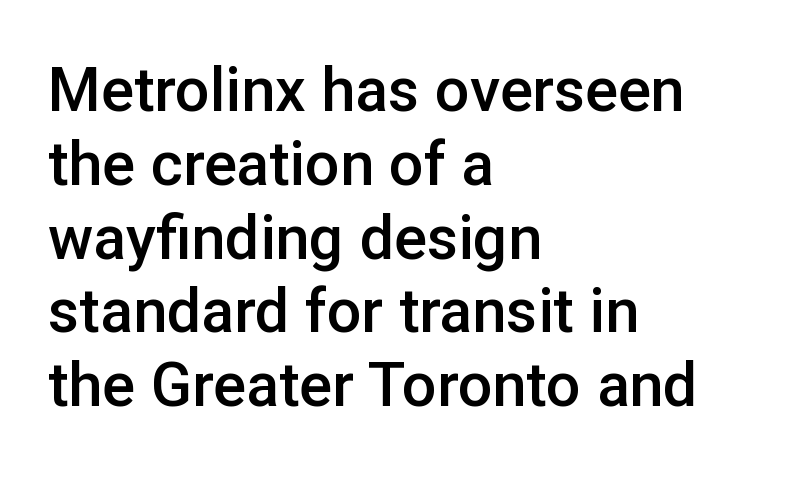
{"serif": "no", "italic": "no", "bold": "semi", "weight": "semibold", "width": "normal", "stroke_contrast": "low", "x_height": "medium", "monospaced": "no", "underline": "no", "align": "left", "line_spacing_ratio": 1.21, "letter_spacing": "normal", "letter_spacing_em": 0.0, "glyph_px": 61}
